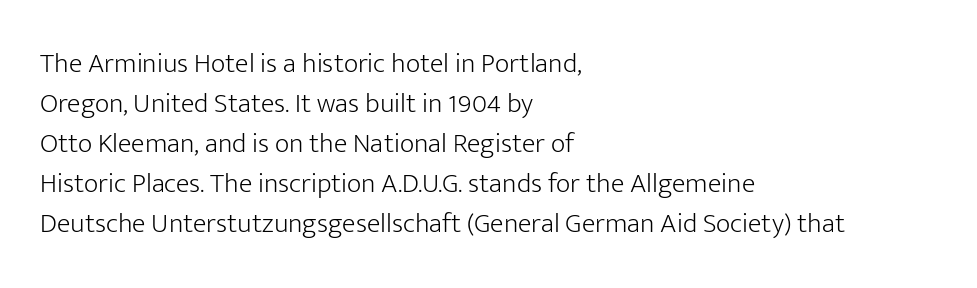
The image shows 28 px light sans-serif type, upright; set left-aligned, normal line spacing (1.43x), normal letter spacing, not underlined; low stroke contrast and a medium x-height.
